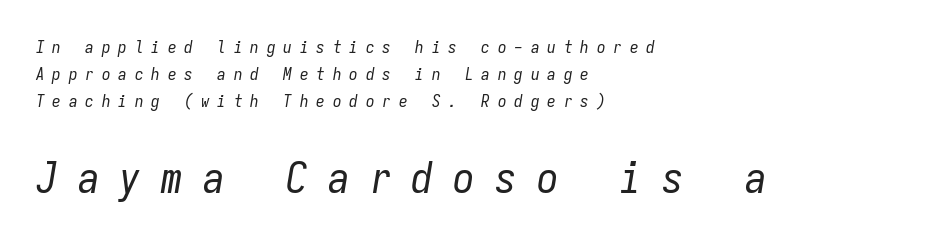
{"italic": "yes", "lean": "right", "slant_degrees": 9, "bold": "no", "weight": "regular", "width": "condensed", "stroke_contrast": "low", "x_height": "medium", "monospaced": "yes", "underline": "no", "align": "left", "line_spacing": "normal", "line_spacing_ratio": 1.59, "letter_spacing": "wide", "letter_spacing_em": 0.47, "larger_block": "second", "size_ratio": 2.53, "glyph_px": 43}
